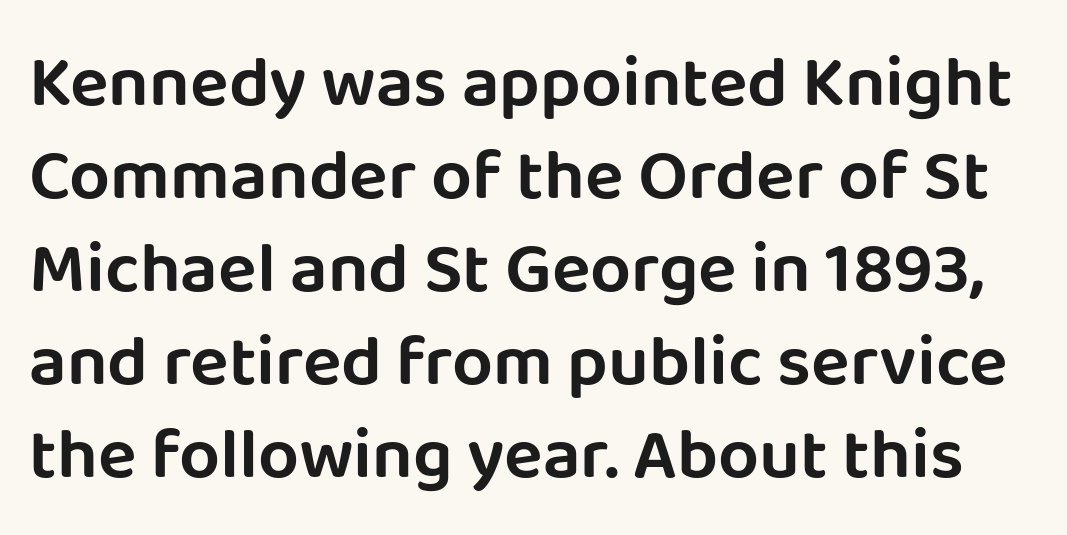
Q: Is the text italic (slanted)? A: No, it is upright.
Q: Is the typeface a serif or a sans-serif typeface? A: Sans-serif.
Q: Is the text underlined? A: No.
Q: Is the spacing between letters normal or unusually wide? A: Normal.
Q: Is the spacing between lines tight, normal or loose? A: Normal.
Q: Width (condensed, normal, or wide)? A: Normal.
Q: Stroke contrast? A: Low.
Q: x-height? A: Large.
Q: Monospaced? A: No.
